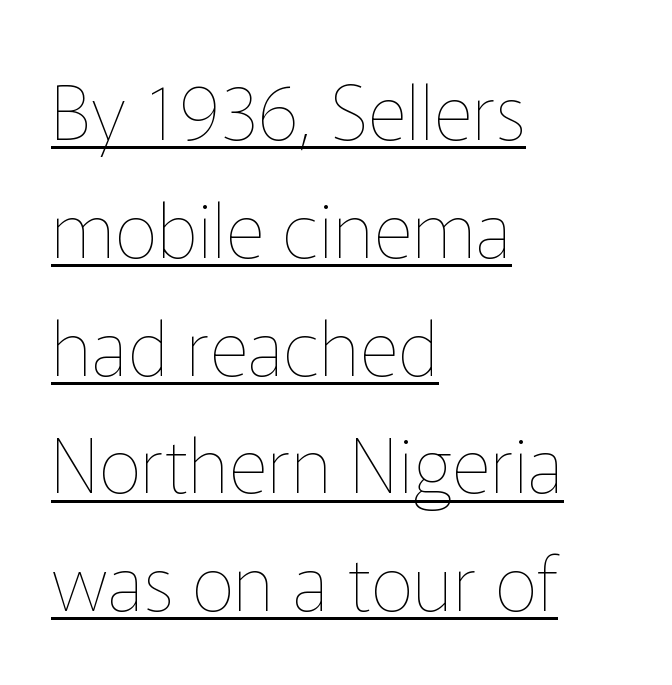
{"italic": "no", "bold": "no", "weight": "thin", "width": "normal", "stroke_contrast": "low", "x_height": "medium", "monospaced": "no", "underline": "yes", "align": "left", "line_spacing": "normal", "line_spacing_ratio": 1.55, "letter_spacing": "normal", "letter_spacing_em": 0.0, "glyph_px": 76}
